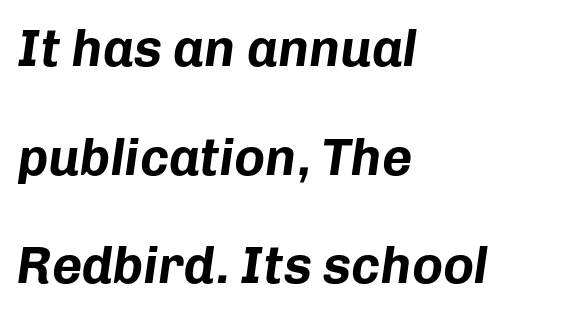
{"italic": "yes", "lean": "right", "slant_degrees": 8, "bold": "yes", "weight": "bold", "width": "normal", "stroke_contrast": "low", "x_height": "medium", "monospaced": "no", "underline": "no", "align": "left", "line_spacing": "loose", "line_spacing_ratio": 2.09, "letter_spacing": "normal", "letter_spacing_em": 0.0, "glyph_px": 52}
